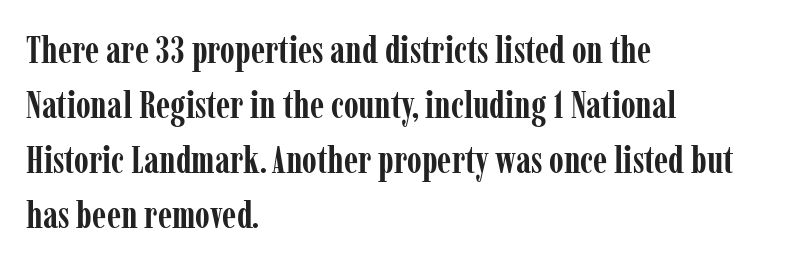
Q: Is the text bold? A: Yes.
Q: Is the text italic (slanted)? A: No, it is upright.
Q: Is the typeface a serif or a sans-serif typeface? A: Serif.
Q: Is the text underlined? A: No.
Q: How is the paragraph aligned? A: Left-aligned.
Q: Is the spacing between letters normal or unusually wide? A: Normal.
Q: Is the spacing between lines tight, normal or loose? A: Normal.
Q: Width (condensed, normal, or wide)? A: Condensed.
Q: Stroke contrast? A: Low.
Q: x-height? A: Medium.
Q: Monospaced? A: No.
